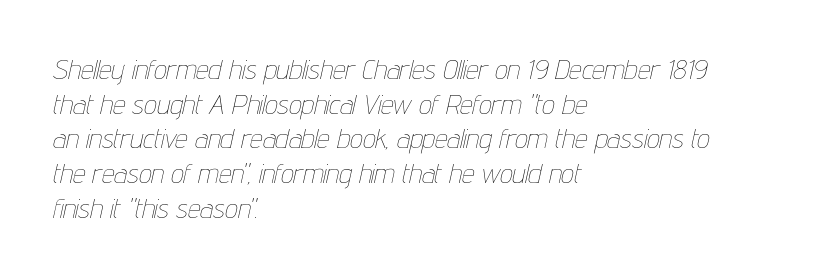
Q: Is the text bold? A: No.
Q: Is the text italic (slanted)? A: Yes, it leans right by about 12 degrees.
Q: Is the text underlined? A: No.
Q: How is the paragraph aligned? A: Left-aligned.
Q: Is the spacing between letters normal or unusually wide? A: Normal.
Q: Width (condensed, normal, or wide)? A: Condensed.
Q: Stroke contrast? A: Low.
Q: x-height? A: Medium.
Q: Monospaced? A: No.
